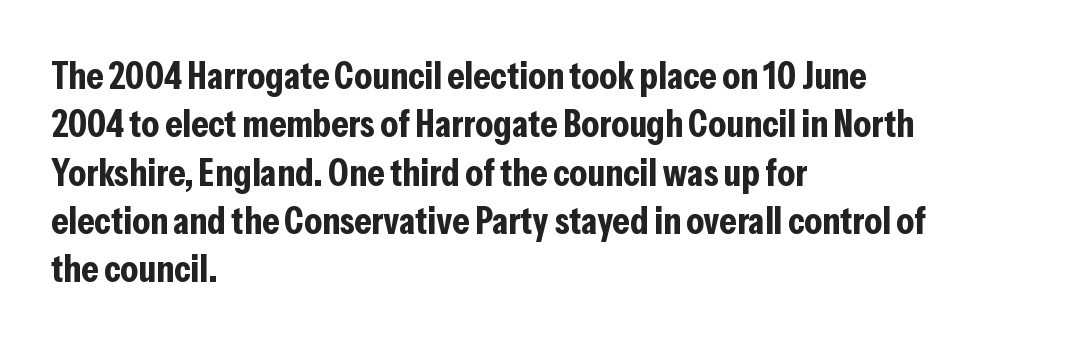
The image shows 39 px bold, condensed sans-serif type, upright; set left-aligned, line spacing 1.24x, normal letter spacing, not underlined; low stroke contrast and a medium x-height.
